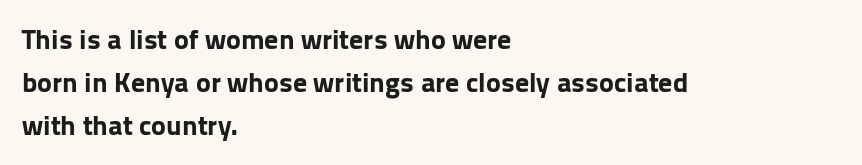
The image shows 28 px bold sans-serif type, upright; set left-aligned, normal line spacing (1.54x), normal letter spacing, not underlined; low stroke contrast and a medium x-height.
